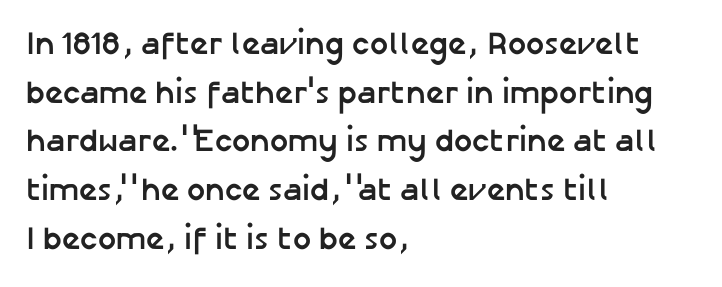
The image shows 32 px semibold sans-serif type, upright; set left-aligned, normal line spacing (1.52x), normal letter spacing, not underlined; low stroke contrast and a medium x-height.
